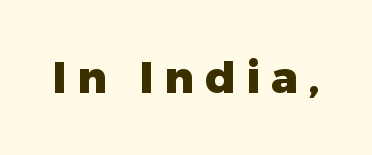
Q: Is the text bold? A: Yes.
Q: Is the text italic (slanted)? A: No, it is upright.
Q: Is the typeface a serif or a sans-serif typeface? A: Sans-serif.
Q: Is the text underlined? A: No.
Q: Is the spacing between letters normal or unusually wide? A: Unusually wide.
Q: Width (condensed, normal, or wide)? A: Normal.
Q: Stroke contrast? A: Low.
Q: x-height? A: Medium.
Q: Monospaced? A: No.
